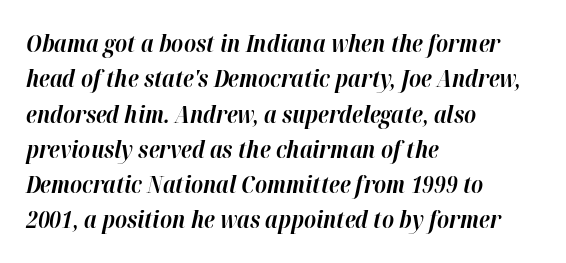
The image shows 24 px bold type, italic (leaning right); set left-aligned, normal line spacing (1.47x), normal letter spacing, not underlined.
